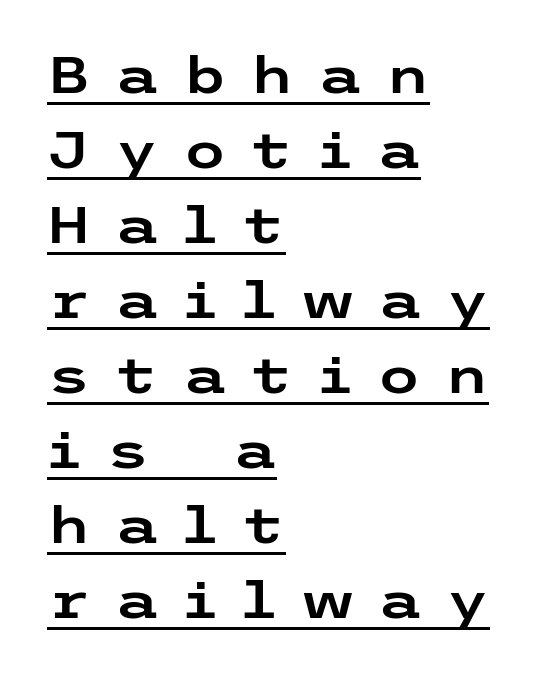
Q: Is the text italic (slanted)? A: No, it is upright.
Q: Is the typeface a serif or a sans-serif typeface? A: Sans-serif.
Q: Is the text underlined? A: Yes.
Q: How is the paragraph aligned? A: Left-aligned.
Q: Is the spacing between letters normal or unusually wide? A: Unusually wide.
Q: Is the spacing between lines tight, normal or loose? A: Normal.
Q: Width (condensed, normal, or wide)? A: Wide.
Q: Stroke contrast? A: Low.
Q: x-height? A: Medium.
